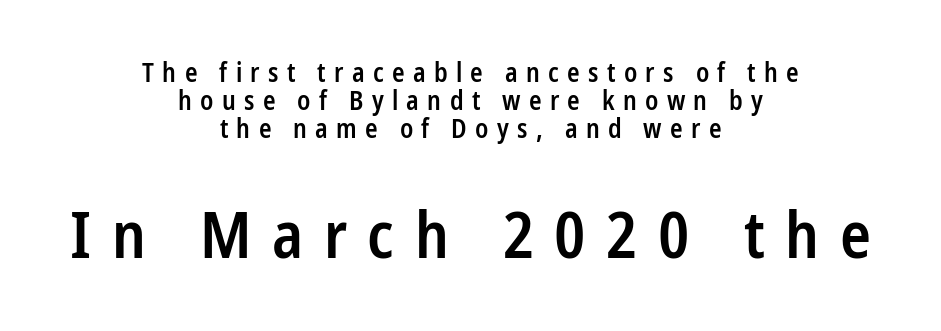
Descenders hang freely into open space. Each new line begins almost immediately beneath the previous one. Look at the bottom of the vertical strokes: they stop flat, with no serifs. Each word looks stretched out because of the extra space between its letters.
